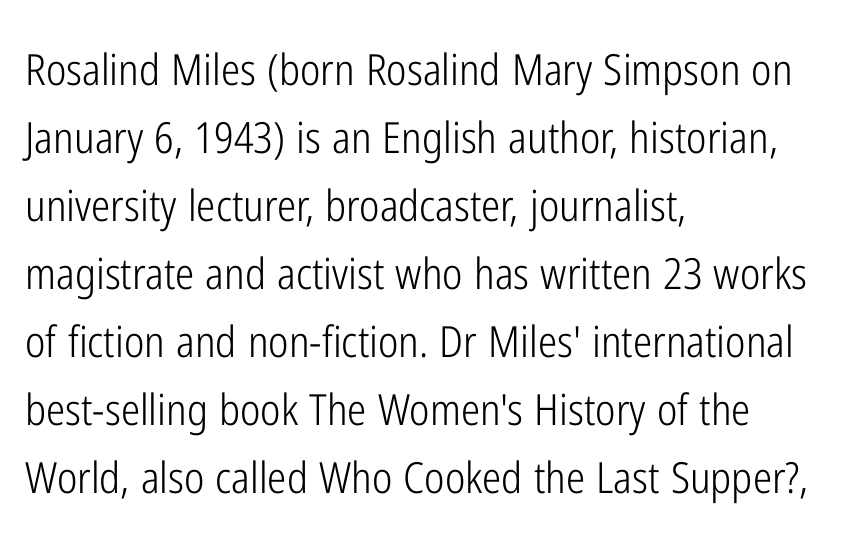
{"serif": "no", "italic": "no", "bold": "no", "weight": "light", "width": "condensed", "stroke_contrast": "low", "x_height": "medium", "monospaced": "no", "underline": "no", "align": "left", "line_spacing": "normal", "line_spacing_ratio": 1.58, "letter_spacing": "normal", "letter_spacing_em": 0.0, "glyph_px": 43}
